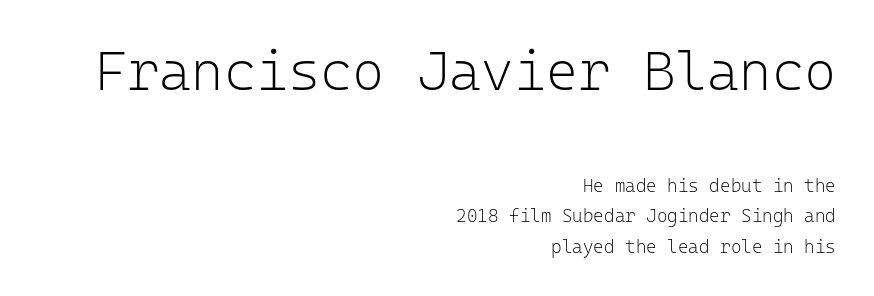
Q: Is the text bold? A: No.
Q: Is the text italic (slanted)? A: No, it is upright.
Q: Is the typeface a serif or a sans-serif typeface? A: Sans-serif.
Q: Is the text underlined? A: No.
Q: How is the paragraph aligned? A: Right-aligned.
Q: Is the spacing between letters normal or unusually wide? A: Normal.
Q: Is the spacing between lines tight, normal or loose? A: Normal.
Q: Which block of text is set in a larger size, the first (top) or the second (bottom)? A: The first (top) one.
Q: Width (condensed, normal, or wide)? A: Normal.
Q: Stroke contrast? A: Low.
Q: x-height? A: Medium.
Q: Monospaced? A: Yes.
